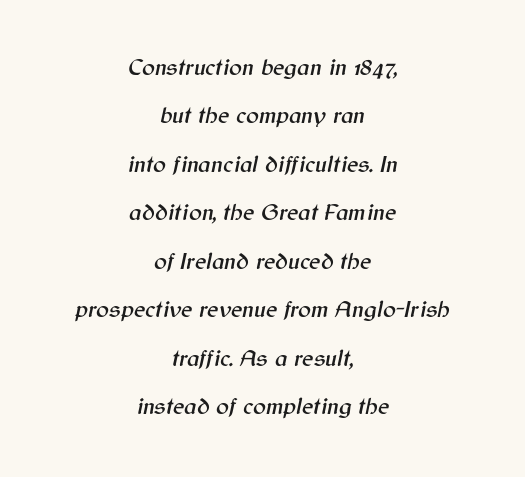
The image shows 24 px text type, italic (leaning right); set centered, loose line spacing (2.02x), normal letter spacing, not underlined.
